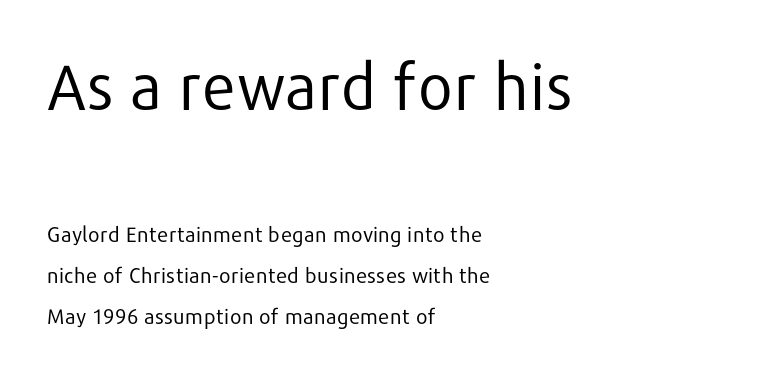
The face looks like a standard text weight, possibly lighter. Each letter keeps its own natural width here, so spacing adapts to shape. Vertical spacing — loose. The letters stand straight up with perfectly vertical stems.
